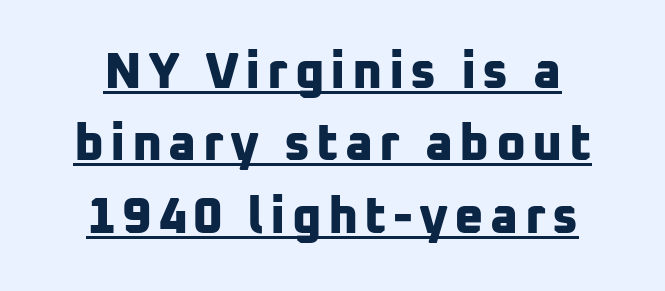
The image shows 51 px bold sans-serif type; set normal line spacing (1.42x), underlined; low stroke contrast and a medium x-height.
